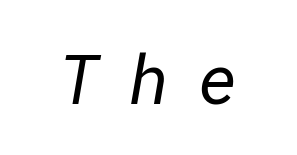
No heavy texture on the line: the type isn't bold. How are the letters spaced? Widely, with obvious added tracking. The characters display no serif detailing; their extremities are plain. The foot of each line stays bare and open.
